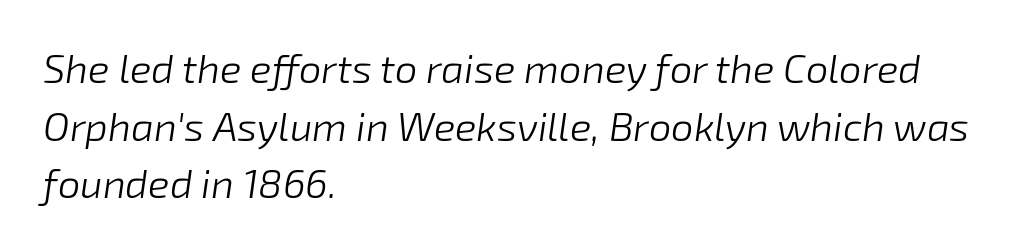
In CSS terms this would be text-align: left. Letter spacing: default. Any mark beneath the type? The region is blank. Students, observe: this is what conventionally led text looks like. The whole block is typeset with a tilt. Looks like regular typesetting: each glyph gets only the width it needs.
